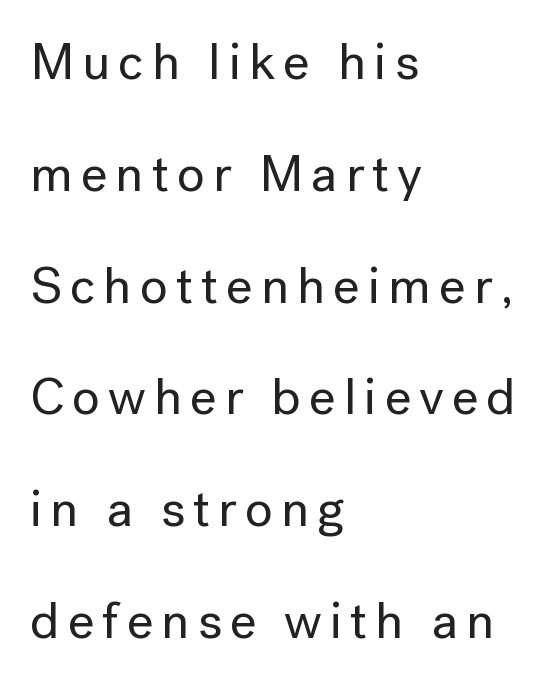
Q: Is the text italic (slanted)? A: No, it is upright.
Q: Is the typeface a serif or a sans-serif typeface? A: Sans-serif.
Q: Is the text underlined? A: No.
Q: How is the paragraph aligned? A: Left-aligned.
Q: Is the spacing between lines tight, normal or loose? A: Loose.
Q: Width (condensed, normal, or wide)? A: Normal.
Q: Stroke contrast? A: Low.
Q: x-height? A: Medium.
Q: Monospaced? A: No.
